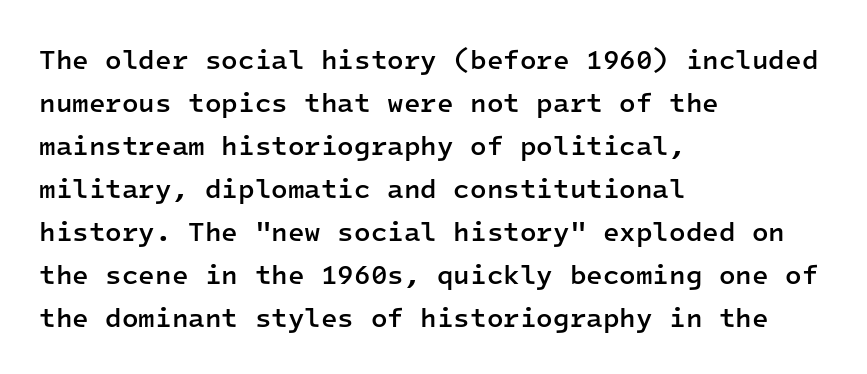
The image shows 27 px text type, upright; set left-aligned, normal line spacing (1.59x), normal letter spacing, not underlined.
